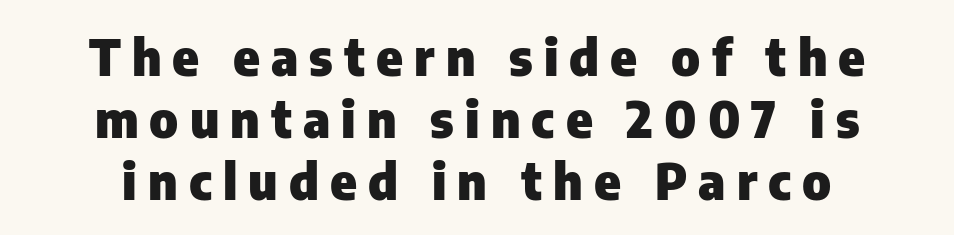
{"serif": "no", "italic": "no", "bold": "yes", "weight": "heavy", "width": "normal", "stroke_contrast": "low", "x_height": "medium", "monospaced": "no", "underline": "no", "align": "center", "line_spacing_ratio": 1.24, "letter_spacing": "wide", "letter_spacing_em": 0.22, "glyph_px": 50}
